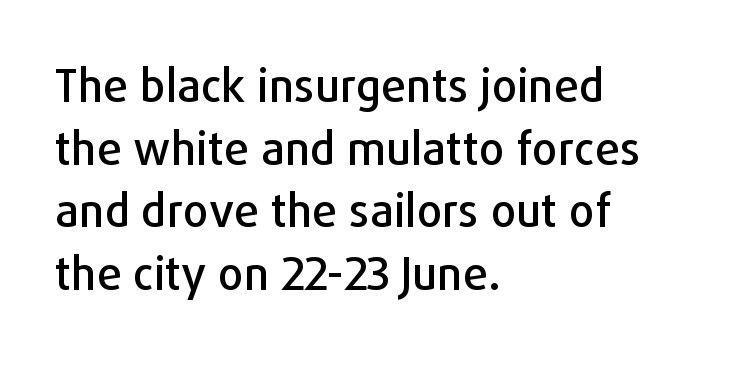
The image shows 45 px sans-serif type, upright; set left-aligned, normal line spacing (1.39x), normal letter spacing, not underlined; low stroke contrast and a medium x-height.
